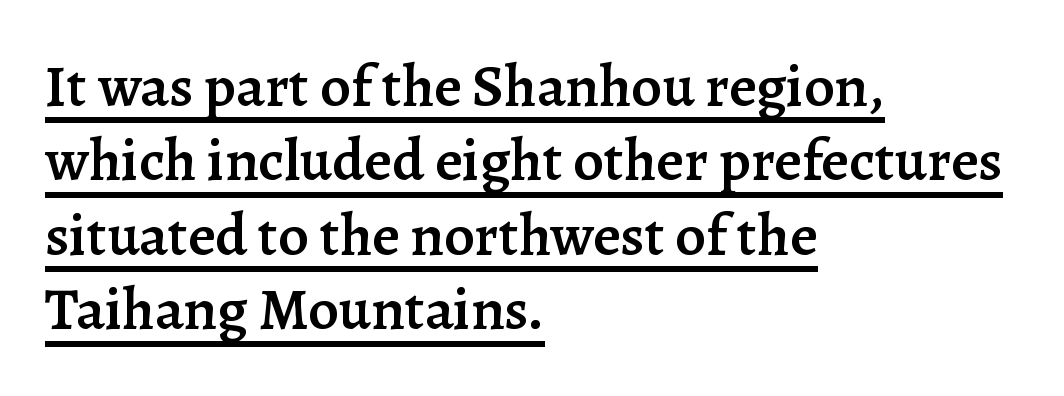
Words appear dense and cohesive because spacing is normal. Look at the stroke-to-counter ratio: somewhat heavy, a semibold. The rag falls on the right side of this text block. This rendering employs a face with finishing strokes, i.e., a serif.
